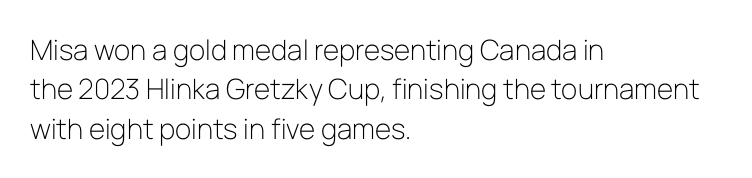
Q: Is the text bold? A: No.
Q: Is the text italic (slanted)? A: No, it is upright.
Q: Is the typeface a serif or a sans-serif typeface? A: Sans-serif.
Q: Is the text underlined? A: No.
Q: How is the paragraph aligned? A: Left-aligned.
Q: Is the spacing between letters normal or unusually wide? A: Normal.
Q: Is the spacing between lines tight, normal or loose? A: Normal.
Q: Width (condensed, normal, or wide)? A: Normal.
Q: Stroke contrast? A: Low.
Q: x-height? A: Medium.
Q: Monospaced? A: No.
